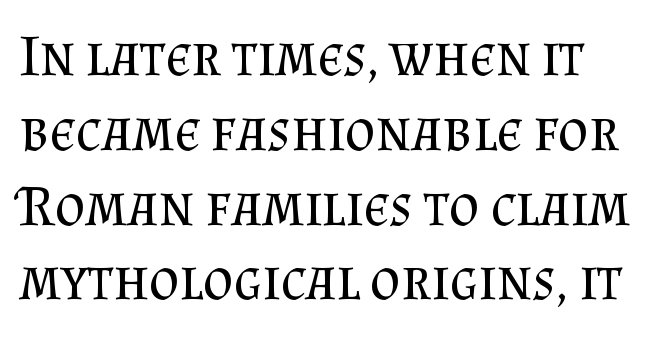
The typography opts for an upright posture over an oblique one. The specimen omits any rule beneath the text block's lines. The passage shown is not bold in any degree. Successive baselines arrive at the customary interval.
